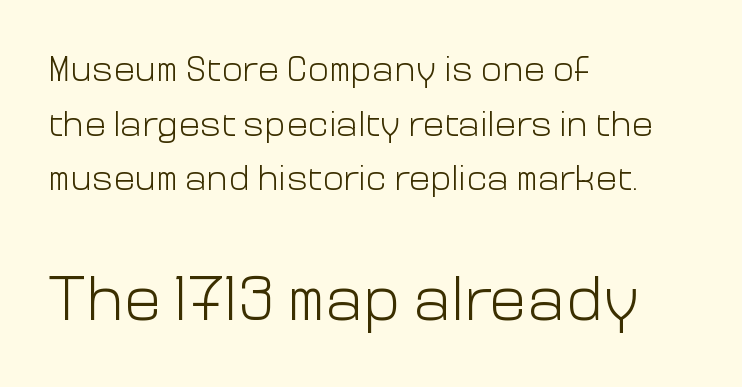
Q: Is the text bold? A: No.
Q: Is the text italic (slanted)? A: No, it is upright.
Q: Is the typeface a serif or a sans-serif typeface? A: Sans-serif.
Q: Is the text underlined? A: No.
Q: How is the paragraph aligned? A: Left-aligned.
Q: Is the spacing between letters normal or unusually wide? A: Normal.
Q: Is the spacing between lines tight, normal or loose? A: Normal.
Q: Which block of text is set in a larger size, the first (top) or the second (bottom)? A: The second (bottom) one.
Q: Width (condensed, normal, or wide)? A: Normal.
Q: Stroke contrast? A: Low.
Q: x-height? A: Medium.
Q: Monospaced? A: No.
